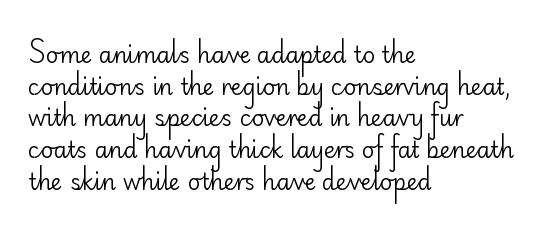
Q: Is the text bold? A: No.
Q: Is the text italic (slanted)? A: No, it is upright.
Q: Is the text underlined? A: No.
Q: How is the paragraph aligned? A: Left-aligned.
Q: Is the spacing between letters normal or unusually wide? A: Normal.
Q: Is the spacing between lines tight, normal or loose? A: Normal.
